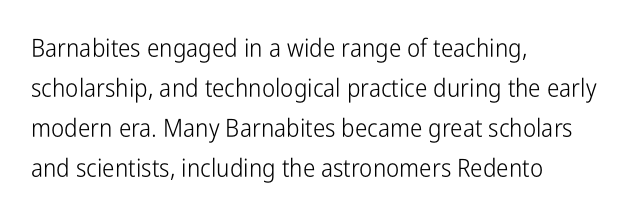
The image shows 25 px text type, upright; set left-aligned, normal line spacing (1.6x), normal letter spacing, not underlined.
